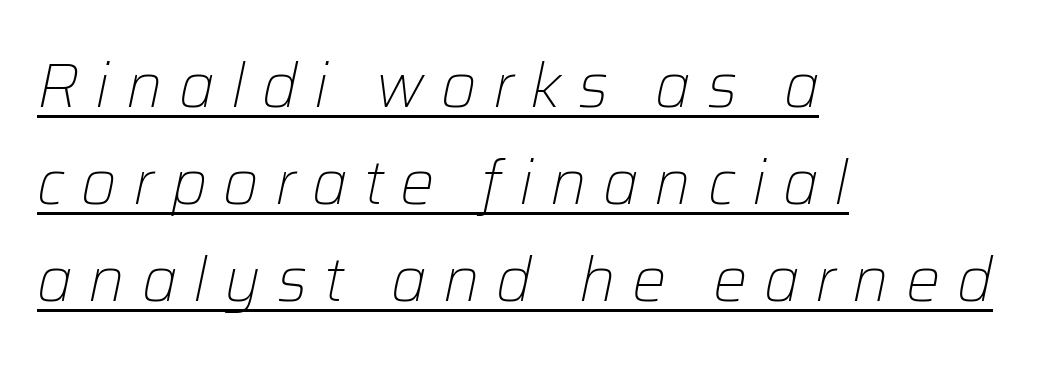
Italic? Definitely — the glyphs are oblique. This sample has the flowing, uneven cadence of proportional lettering. Glyph-to-glyph distance is far greater than everyday printed text. This sample carries an underscore along the baseline area. The leading is moderate, giving the passage an even texture.
